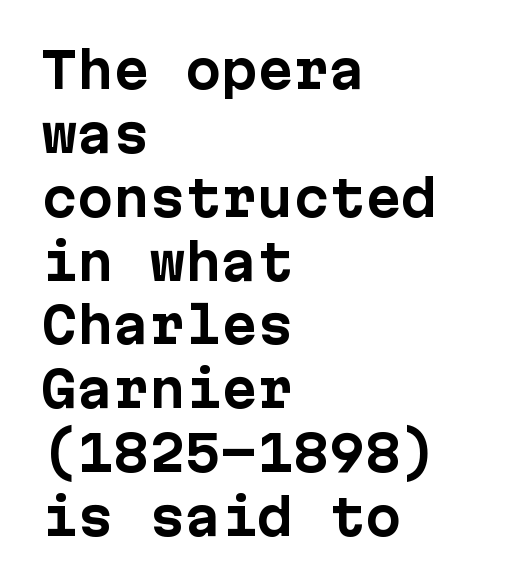
{"serif": "no", "italic": "no", "bold": "yes", "weight": "bold", "width": "normal", "stroke_contrast": "low", "x_height": "medium", "underline": "no", "align": "left", "line_spacing": "normal", "line_spacing_ratio": 1.33, "letter_spacing": "normal", "letter_spacing_em": 0.0, "glyph_px": 48}
